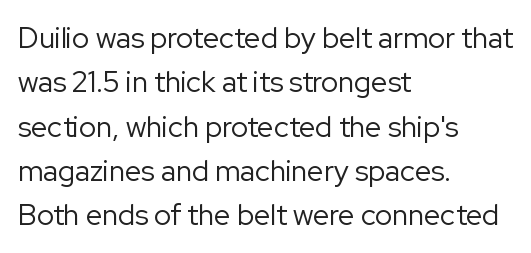
Q: Is the text bold? A: No.
Q: Is the text italic (slanted)? A: No, it is upright.
Q: Is the typeface a serif or a sans-serif typeface? A: Sans-serif.
Q: Is the text underlined? A: No.
Q: How is the paragraph aligned? A: Left-aligned.
Q: Is the spacing between letters normal or unusually wide? A: Normal.
Q: Is the spacing between lines tight, normal or loose? A: Normal.
Q: Width (condensed, normal, or wide)? A: Normal.
Q: Stroke contrast? A: Low.
Q: x-height? A: Medium.
Q: Monospaced? A: No.
